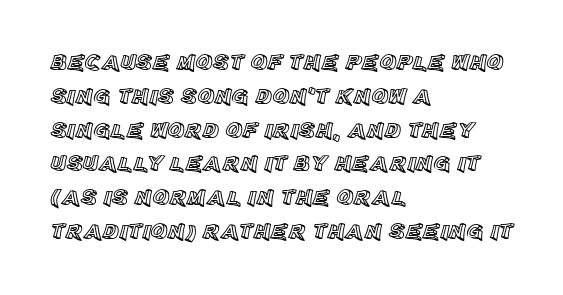
{"underline": "no", "align": "left", "line_spacing": "normal", "line_spacing_ratio": 1.47, "letter_spacing": "normal", "letter_spacing_em": 0.0, "glyph_px": 23}
